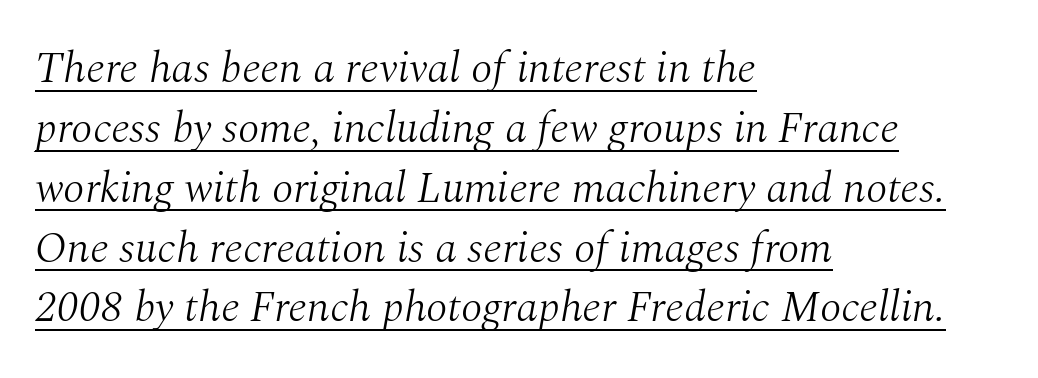
Q: Is the text bold? A: No.
Q: Is the text italic (slanted)? A: Yes, it leans right by about 10 degrees.
Q: Is the typeface a serif or a sans-serif typeface? A: Serif.
Q: Is the text underlined? A: Yes.
Q: How is the paragraph aligned? A: Left-aligned.
Q: Is the spacing between letters normal or unusually wide? A: Normal.
Q: Is the spacing between lines tight, normal or loose? A: Normal.
Q: Width (condensed, normal, or wide)? A: Normal.
Q: Stroke contrast? A: Medium.
Q: x-height? A: Medium.
Q: Monospaced? A: No.
